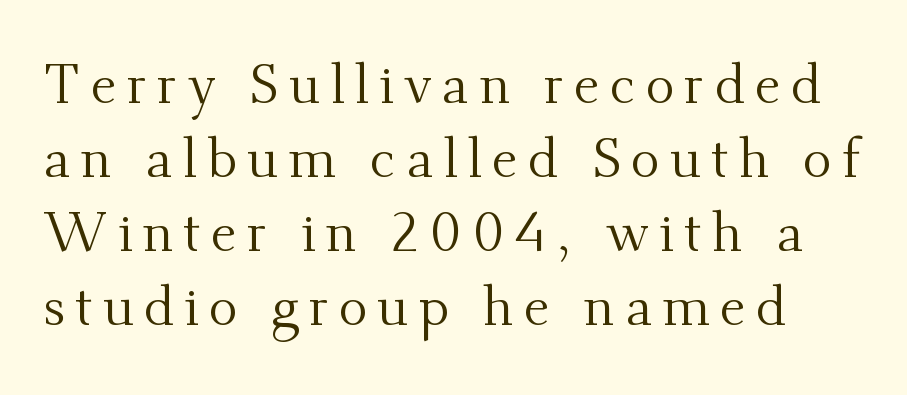
Q: Is the text bold? A: No.
Q: Is the text italic (slanted)? A: No, it is upright.
Q: Is the typeface a serif or a sans-serif typeface? A: Serif.
Q: Is the text underlined? A: No.
Q: Is the spacing between lines tight, normal or loose? A: Normal.
Q: Width (condensed, normal, or wide)? A: Normal.
Q: Stroke contrast? A: Medium.
Q: x-height? A: Small.
Q: Monospaced? A: No.
